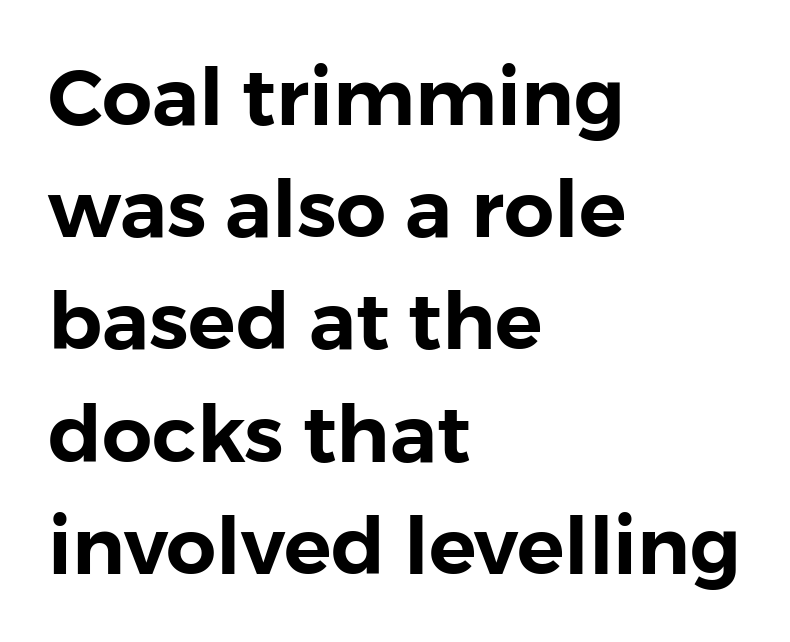
The image shows 79 px sans-serif type, upright; set left-aligned, normal line spacing (1.42x), normal letter spacing, not underlined; low stroke contrast and a medium x-height.
